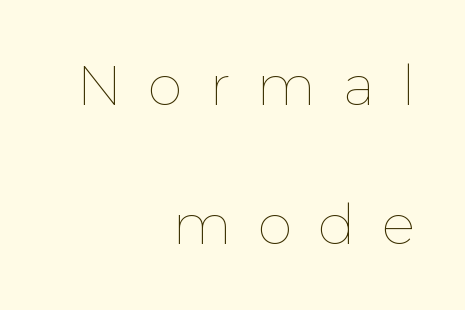
Q: Is the text bold? A: No.
Q: Is the text italic (slanted)? A: No, it is upright.
Q: Is the text underlined? A: No.
Q: How is the paragraph aligned? A: Right-aligned.
Q: Is the spacing between letters normal or unusually wide? A: Unusually wide.
Q: Is the spacing between lines tight, normal or loose? A: Loose.
Q: Width (condensed, normal, or wide)? A: Normal.
Q: Stroke contrast? A: Low.
Q: x-height? A: Medium.
Q: Monospaced? A: No.
